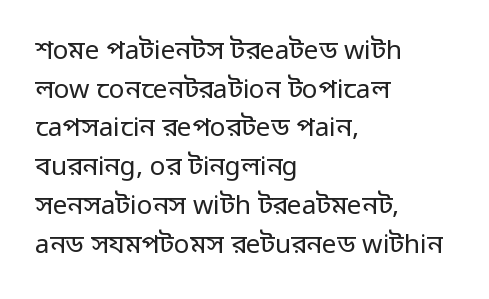
Posture: vertical. The weight tops out at a normal text grade. Words appear dense and cohesive because spacing is normal. If you drew a ruler down the left edge, every line would touch it. Line spacing here is normal. Underline: absent.
